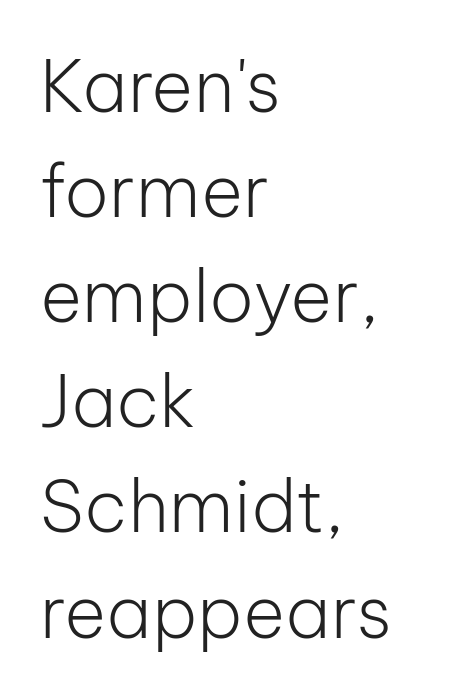
Compared with typical body copy, the letter spacing here is the same. The letters advance in unequal steps, a hallmark of proportional type. The paragraph has a hard left edge and a soft right edge. Bare-footed words on every line. Typographically, this falls in the sans-serif category.
